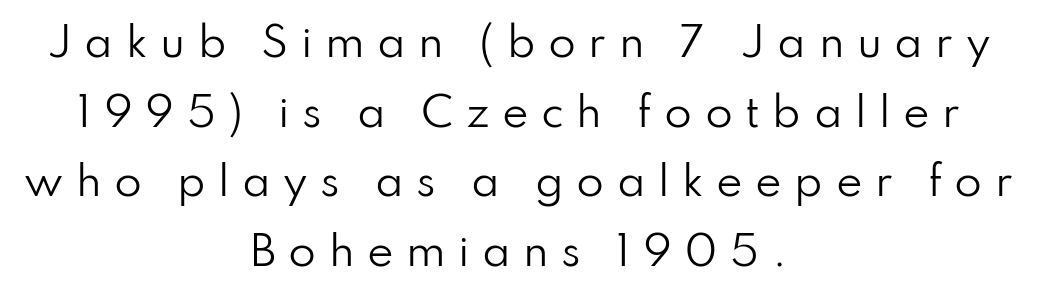
{"serif": "no", "italic": "no", "bold": "no", "weight": "regular", "width": "normal", "stroke_contrast": "low", "x_height": "small", "monospaced": "no", "underline": "no", "align": "center", "line_spacing_ratio": 1.74, "letter_spacing": "wide", "letter_spacing_em": 0.31, "glyph_px": 40}
